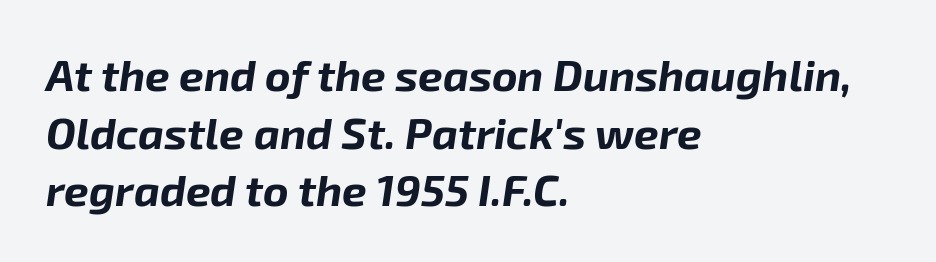
Does the weight exceed regular? Yes, all the way to bold. Unmarked baselines from the first word to the last. Here the designer chose a conventional face with non-uniform glyph widths. The letters sit at their default tracking, neither squeezed nor spread. Would a proofreader flag this as italicized? Yes.
